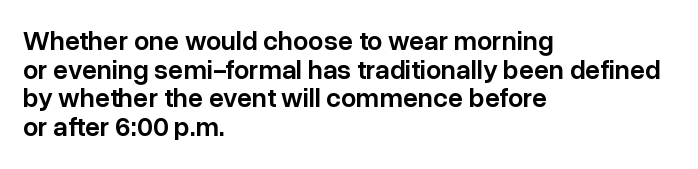
The image shows 27 px text type, upright; set left-aligned, tight line spacing (1.06x), normal letter spacing, not underlined.
